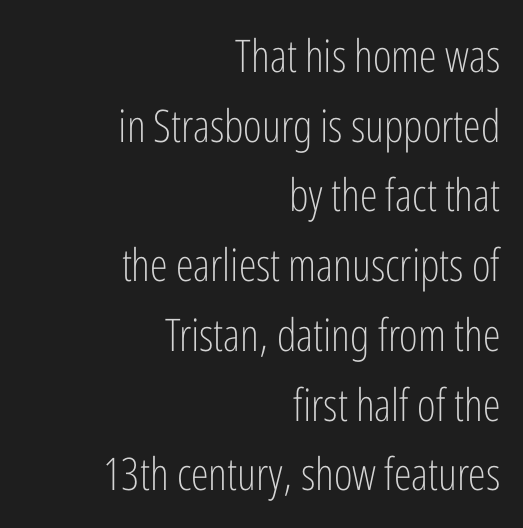
The image shows 45 px light, condensed sans-serif type, upright; set right-aligned, normal line spacing (1.55x), normal letter spacing, not underlined; low stroke contrast and a medium x-height.
